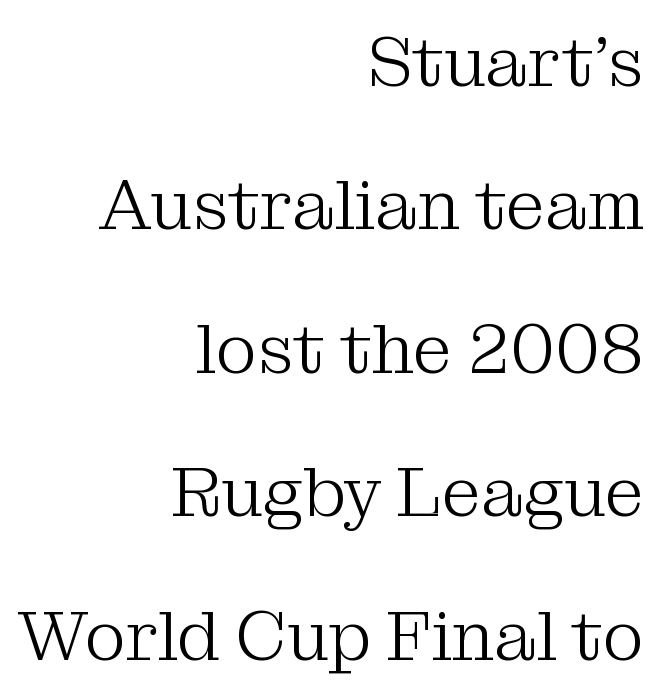
{"serif": "yes", "italic": "no", "bold": "no", "weight": "light", "width": "normal", "stroke_contrast": "medium", "x_height": "medium", "monospaced": "no", "underline": "no", "align": "right", "line_spacing": "loose", "line_spacing_ratio": 2.05, "letter_spacing": "normal", "letter_spacing_em": 0.0, "glyph_px": 70}
